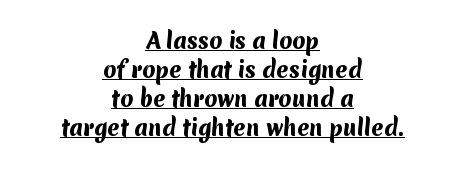
Q: Is the text bold? A: Yes.
Q: Is the text underlined? A: Yes.
Q: How is the paragraph aligned? A: Centered.
Q: Is the spacing between letters normal or unusually wide? A: Normal.
Q: Is the spacing between lines tight, normal or loose? A: Normal.
